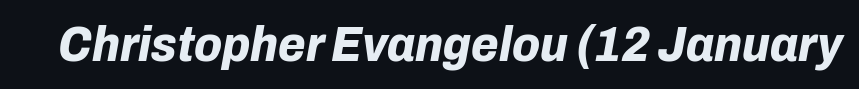
The image shows 50 px bold type, italic (leaning right); set normal letter spacing, not underlined; low stroke contrast and a medium x-height.
